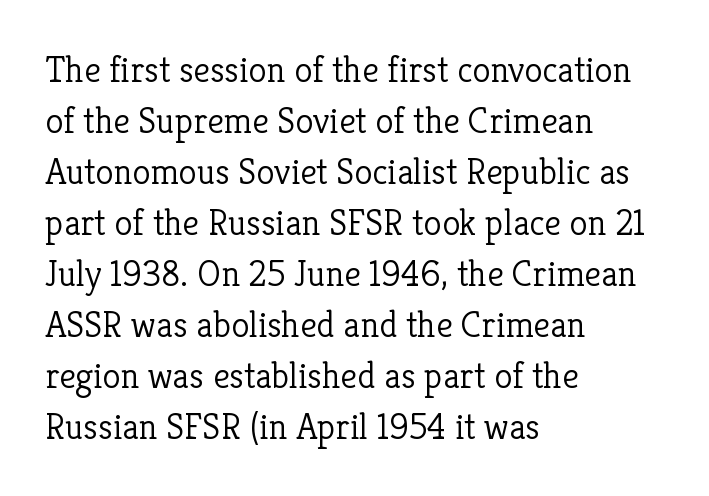
Upright lettering throughout. The rendering anchors every line to the left-hand side. In terms of letterform style, serifs are clearly present. Just letters on the line, the space beneath them empty. The face used here is proportionally spaced, like ordinary book or web type. How are the letters spaced? Ordinarily, with no added tracking.
